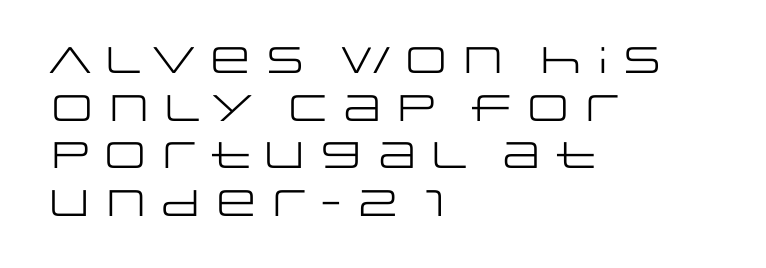
The image shows 37 px regular-weight, wide sans-serif type, upright; set left-aligned, normal line spacing (1.29x), normal letter spacing, not underlined; low stroke contrast and a large x-height.
